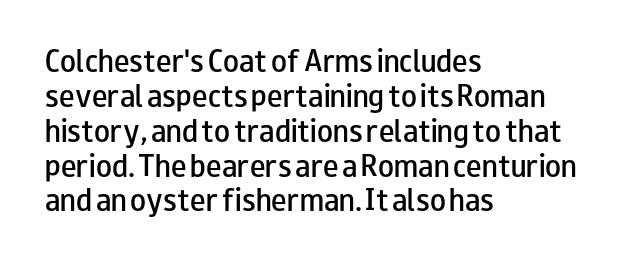
The image shows 26 px text type, upright; set left-aligned, normal line spacing (1.34x), normal letter spacing, not underlined.
